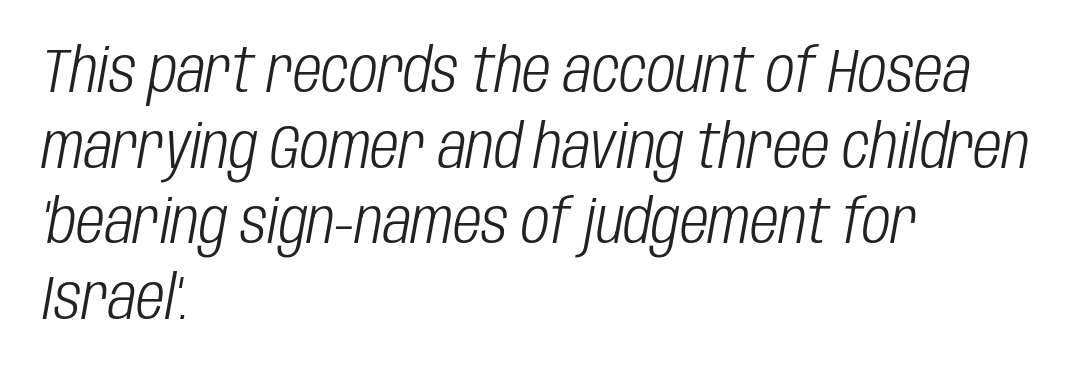
Q: Is the text bold? A: No.
Q: Is the text italic (slanted)? A: Yes, it leans right by about 10 degrees.
Q: Is the text underlined? A: No.
Q: How is the paragraph aligned? A: Left-aligned.
Q: Is the spacing between letters normal or unusually wide? A: Normal.
Q: Width (condensed, normal, or wide)? A: Condensed.
Q: Stroke contrast? A: Low.
Q: x-height? A: Large.
Q: Monospaced? A: No.
